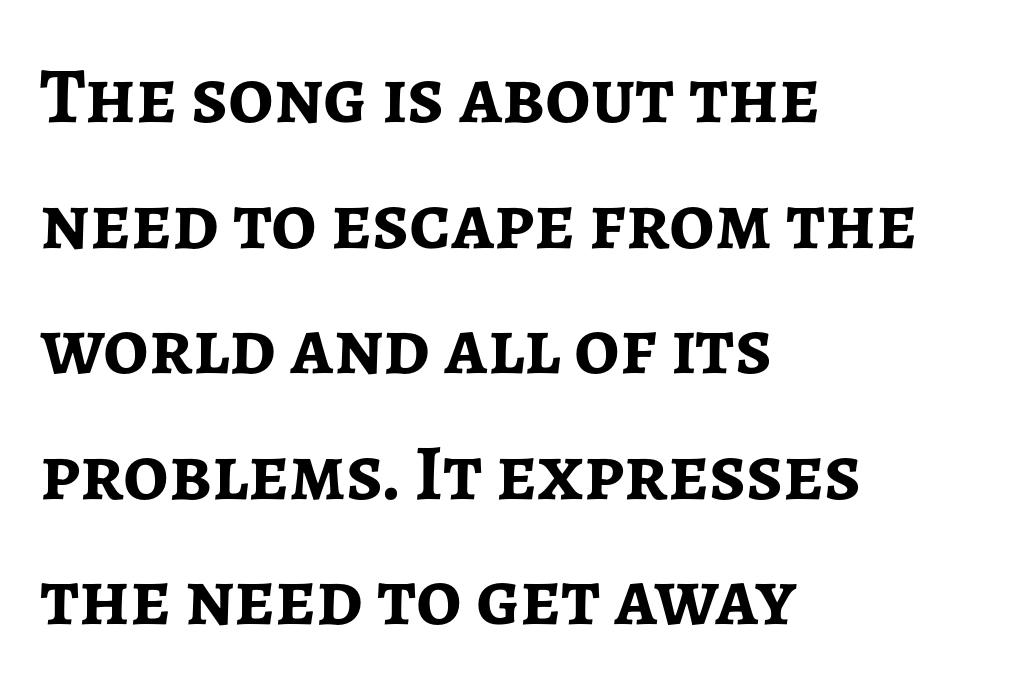
The image shows 80 px semibold sans-serif type, upright; set left-aligned, normal line spacing (1.57x), normal letter spacing, not underlined; low stroke contrast and a medium x-height.
